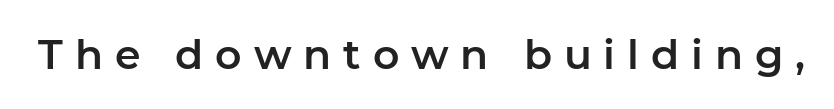
The image shows 41 px sans-serif type, upright; set unusually wide letter spacing (+0.29 em), not underlined; low stroke contrast and a medium x-height.
